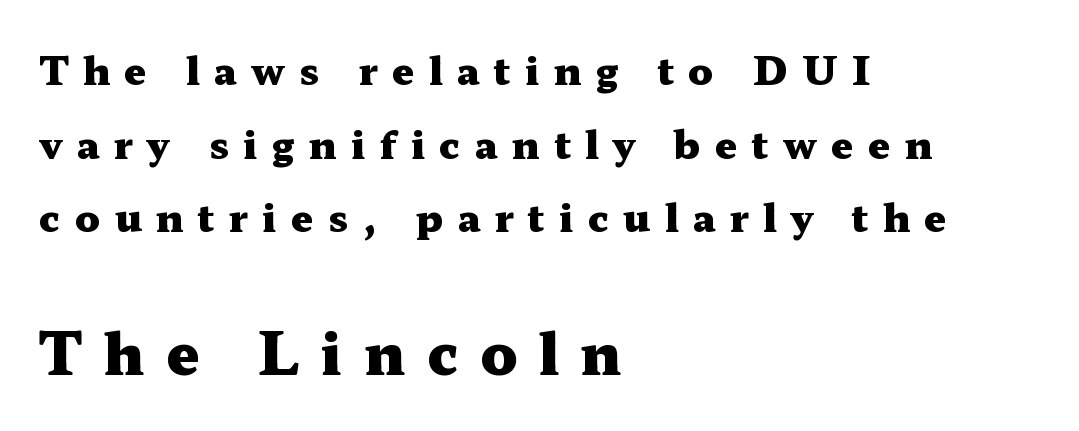
Horizontally, the lines are justified to the leading edge only. Caption: bold face, heavy strokes. These two chunks differ in scale, with the bottom chunk taking the larger measure. Stroke terminals: seriffed. Each letter keeps its own natural width here, so spacing adapts to shape. The lettering stays uniformly vertical, giving the passage a roman look.
